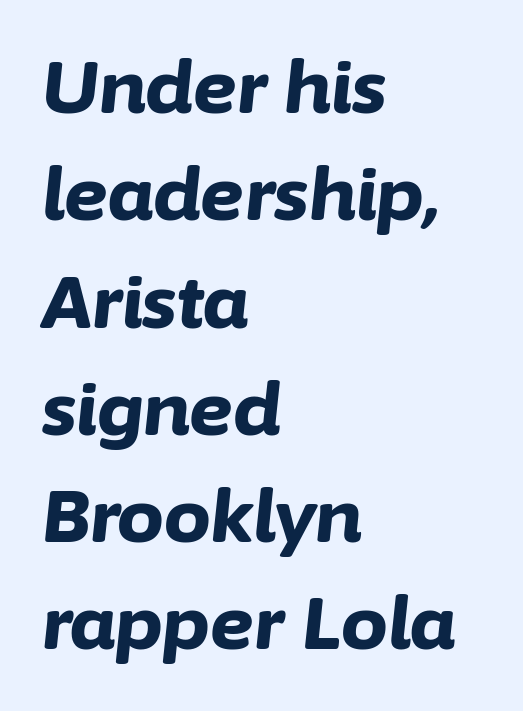
Stroke thickness is high; the sample reads as a true bold. The type is set solid horizontally, with unmodified tracking. The baseline area is clear. Summary of vertical rhythm: regular, with standard interline spacing. Spacing verdict: proportional, widths tailored to each character.
